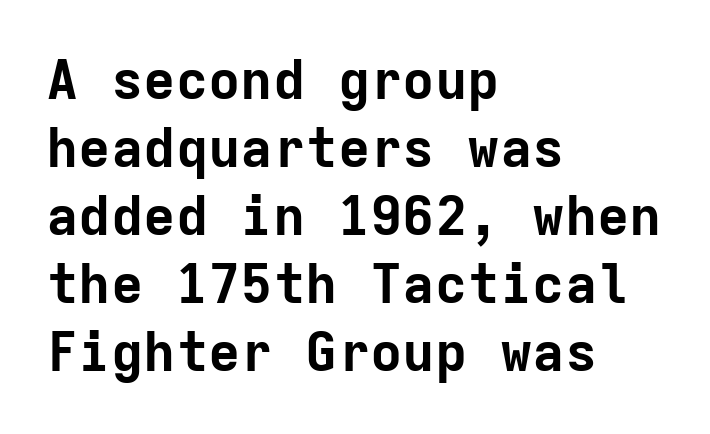
{"serif": "no", "italic": "no", "bold": "yes", "weight": "bold", "width": "normal", "stroke_contrast": "low", "x_height": "medium", "monospaced": "yes", "underline": "no", "align": "left", "line_spacing": "normal", "line_spacing_ratio": 1.26, "letter_spacing": "normal", "letter_spacing_em": 0.0, "glyph_px": 54}
